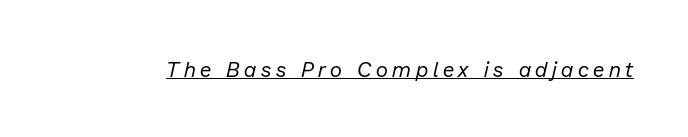
Stems here are at most as thick as an everyday book face. The face used here appears with an underline applied. Characters are canted at an angle relative to the baseline's perpendicular. Students, note that the glyphs here are deliberately spaced far apart.
